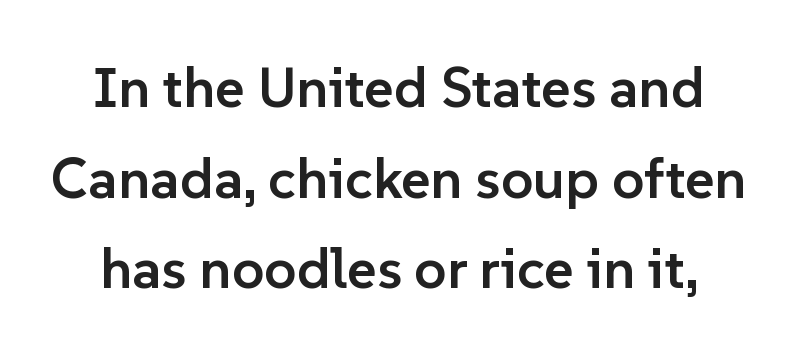
{"serif": "no", "italic": "no", "bold": "semi", "weight": "semibold", "width": "normal", "stroke_contrast": "low", "x_height": "medium", "monospaced": "no", "underline": "no", "line_spacing": "normal", "line_spacing_ratio": 1.59, "letter_spacing": "normal", "letter_spacing_em": 0.0, "glyph_px": 57}
